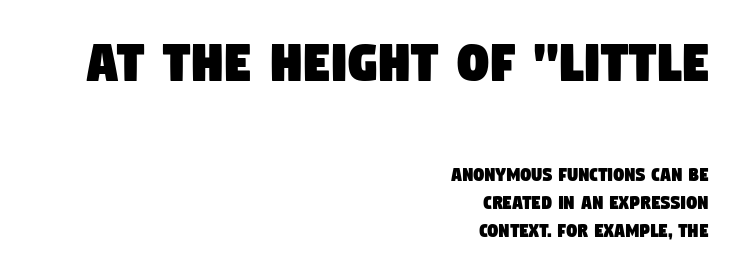
Q: Is the typeface a serif or a sans-serif typeface? A: Sans-serif.
Q: Is the text underlined? A: No.
Q: How is the paragraph aligned? A: Right-aligned.
Q: Is the spacing between letters normal or unusually wide? A: Normal.
Q: Is the spacing between lines tight, normal or loose? A: Normal.
Q: Which block of text is set in a larger size, the first (top) or the second (bottom)? A: The first (top) one.
Q: Width (condensed, normal, or wide)? A: Condensed.
Q: Stroke contrast? A: Low.
Q: x-height? A: Large.
Q: Monospaced? A: No.
